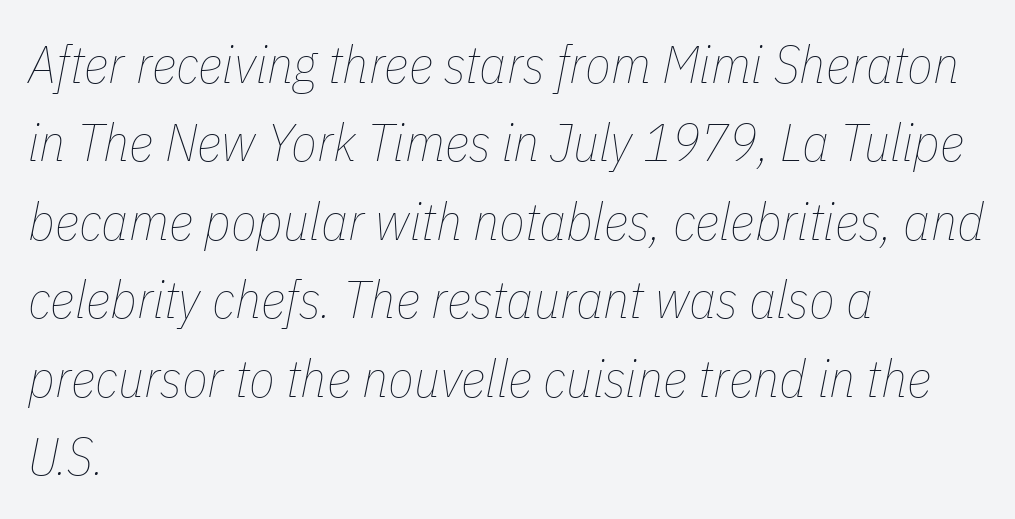
Think standard paragraph weight, or any step lighter than that. These lines keep a tight, regular rhythm from letter to letter. The letters advance in unequal steps, a hallmark of proportional type. The rendering anchors every line to the left-hand side. Any mark beneath the type? The region is blank. The typography opts for an oblique posture over an upright one.
